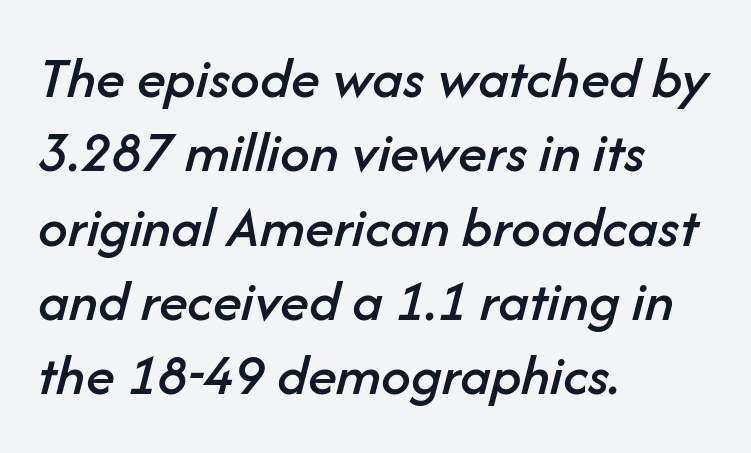
Q: Is the text italic (slanted)? A: Yes, it leans right by about 14 degrees.
Q: Is the text underlined? A: No.
Q: How is the paragraph aligned? A: Left-aligned.
Q: Is the spacing between letters normal or unusually wide? A: Normal.
Q: Is the spacing between lines tight, normal or loose? A: Normal.
Q: Width (condensed, normal, or wide)? A: Normal.
Q: Stroke contrast? A: Low.
Q: x-height? A: Medium.
Q: Monospaced? A: No.
